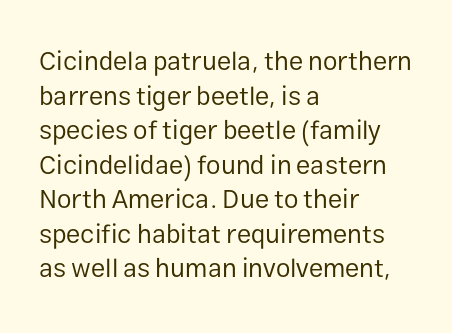
{"italic": "no", "bold": "no", "underline": "no", "align": "left", "line_spacing": "normal", "line_spacing_ratio": 1.33, "letter_spacing": "normal", "letter_spacing_em": 0.0, "glyph_px": 26}
